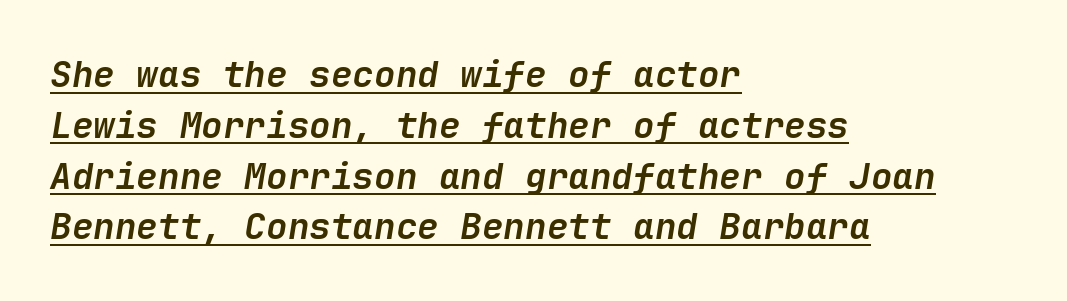
Notice how thick the strokes are: this is what a full bold looks like. Slanted lettering throughout. This rendering leaves character spacing at its baseline value. The paragraph shown leans on its left margin. Normally led — the rows are evenly, conventionally spaced.
